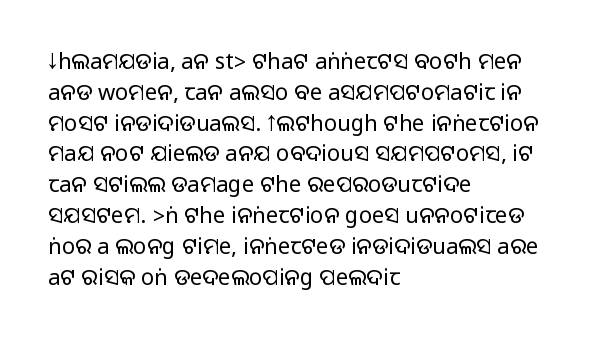
The image shows 22 px text type, upright; set left-aligned, normal line spacing (1.4x), normal letter spacing, not underlined.
